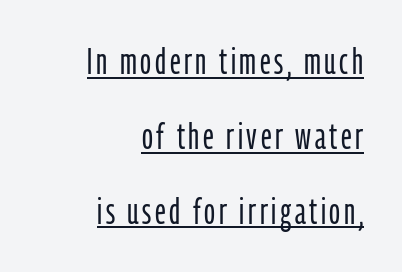
Q: Is the text bold? A: No.
Q: Is the text italic (slanted)? A: No, it is upright.
Q: Is the typeface a serif or a sans-serif typeface? A: Sans-serif.
Q: Is the text underlined? A: Yes.
Q: How is the paragraph aligned? A: Right-aligned.
Q: Is the spacing between lines tight, normal or loose? A: Loose.
Q: Width (condensed, normal, or wide)? A: Condensed.
Q: Stroke contrast? A: Low.
Q: x-height? A: Medium.
Q: Monospaced? A: No.
